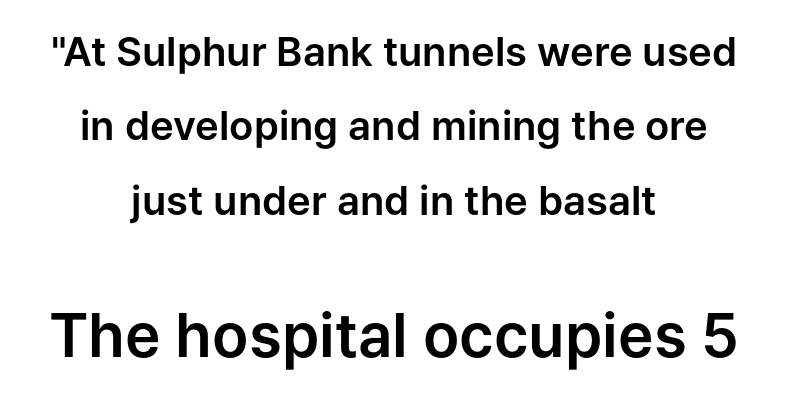
The passage shown is typed in a proportional face where columns would drift. The passage shown is not underscored anywhere. Which chunk is bigger? The second one — the bottom block dwarfs the top. Look at the bottom of the vertical strokes: they stop flat, with no serifs. Compared with typical body copy, the letter spacing here is the same. The lines in this sample share a center point and differ in where they start and stop.
